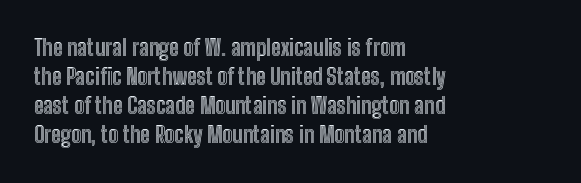
The image shows 22 px text type, upright; set left-aligned, normal line spacing (1.32x), normal letter spacing, not underlined.
